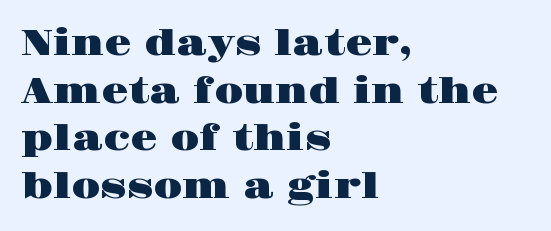
{"serif": "yes", "italic": "no", "width": "wide", "stroke_contrast": "high", "x_height": "large", "monospaced": "no", "underline": "no", "align": "left", "line_spacing": "normal", "line_spacing_ratio": 1.36, "letter_spacing": "normal", "letter_spacing_em": 0.0, "glyph_px": 35}
